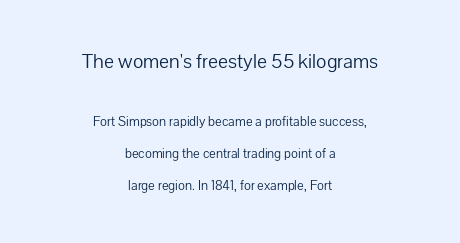
{"italic": "no", "bold": "no", "underline": "no", "align": "center", "line_spacing": "loose", "line_spacing_ratio": 2.26, "letter_spacing": "normal", "letter_spacing_em": 0.0, "larger_block": "first", "size_ratio": 1.5, "glyph_px": 21}
